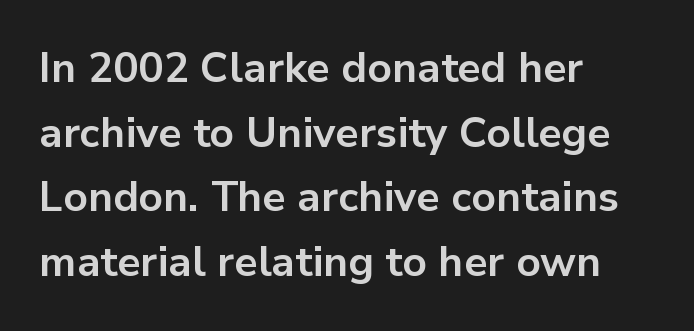
The image shows 42 px bold sans-serif type, upright; set left-aligned, normal line spacing (1.54x), normal letter spacing, not underlined; low stroke contrast and a medium x-height.
